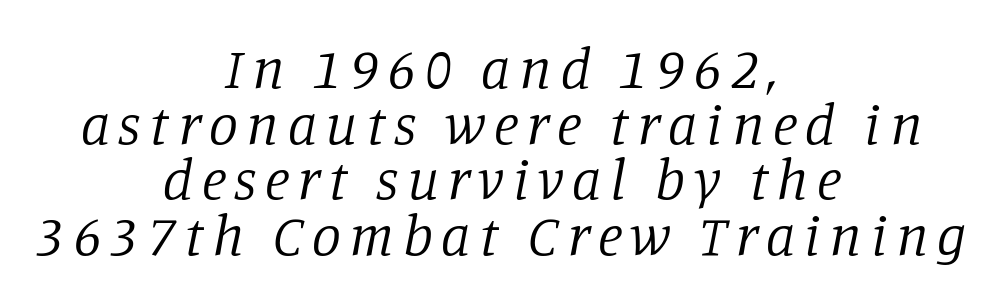
The image shows 58 px regular-weight serif type, italic (leaning right); set centered, tight line spacing (0.96x), not underlined; low stroke contrast and a large x-height.
